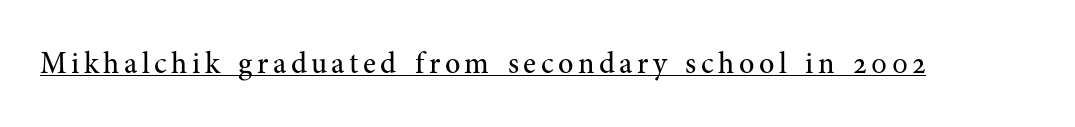
This is underlined copy, the kind a proofreader might mark for attention. In terms of letterform style, serifs are clearly present. The font sits on the lighter half of the weight spectrum, regular included. It's the straight-up-and-down kind of type.
